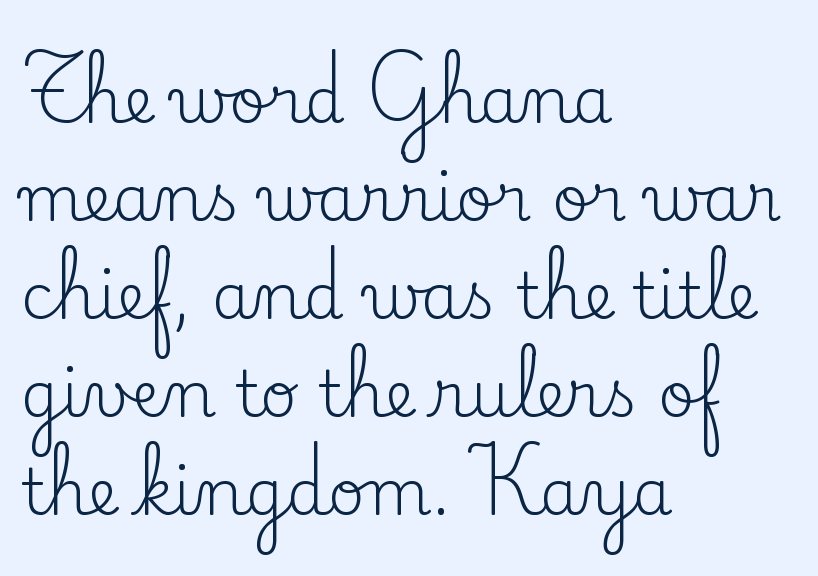
Anything drawn beneath the words? Only blank space. If you drew a line through each stem, it would be perfectly vertical. What stands out about the letter spacing? Nothing — it is the standard amount.
